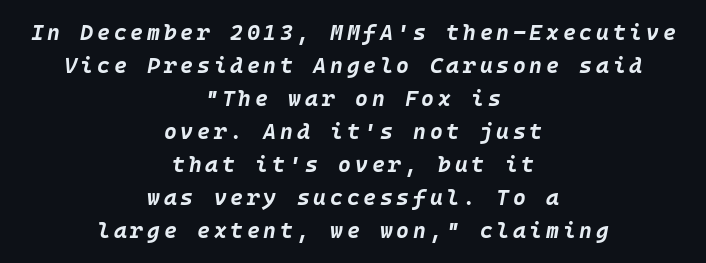
The image shows 22 px bold type, italic (leaning right); set centered, normal line spacing (1.5x), not underlined.
